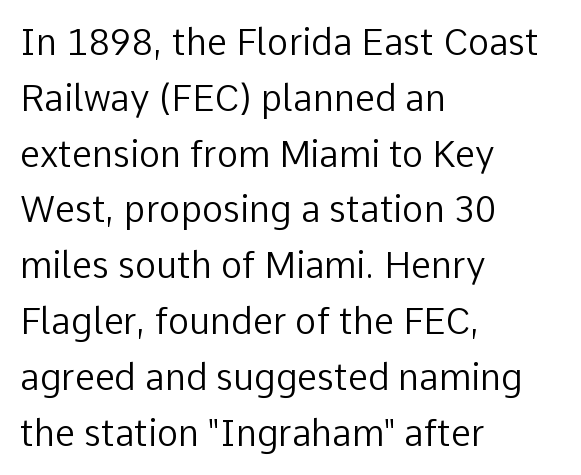
Q: Is the text bold? A: No.
Q: Is the text italic (slanted)? A: No, it is upright.
Q: Is the typeface a serif or a sans-serif typeface? A: Sans-serif.
Q: Is the text underlined? A: No.
Q: How is the paragraph aligned? A: Left-aligned.
Q: Is the spacing between letters normal or unusually wide? A: Normal.
Q: Is the spacing between lines tight, normal or loose? A: Normal.
Q: Width (condensed, normal, or wide)? A: Normal.
Q: Stroke contrast? A: Low.
Q: x-height? A: Medium.
Q: Monospaced? A: No.
